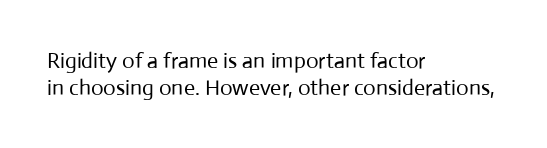
The image shows 22 px text type, upright; set left-aligned, line spacing 1.21x, normal letter spacing, not underlined.
